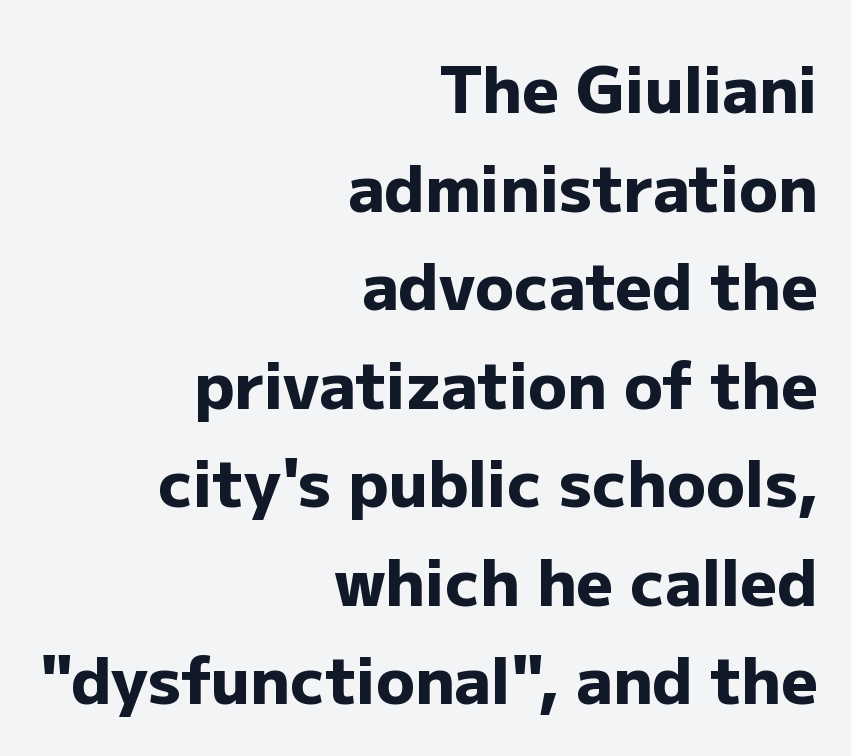
{"serif": "no", "italic": "no", "bold": "yes", "weight": "heavy", "width": "normal", "stroke_contrast": "low", "x_height": "medium", "monospaced": "no", "underline": "no", "align": "right", "line_spacing": "normal", "line_spacing_ratio": 1.54, "letter_spacing": "normal", "letter_spacing_em": 0.0, "glyph_px": 64}
